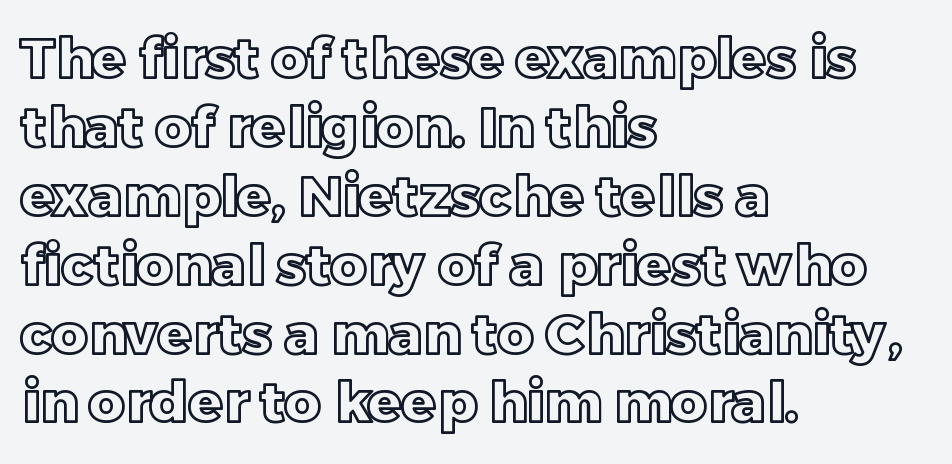
Designer's note — italics off, roman on. Horizontal alignment here is leftward, the default for most running prose. Note the varied advance widths — an 'i' is clearly narrower than an 'm'. The words here are not underlined. The gaps between neighbouring characters are ordinary and unremarkable.
